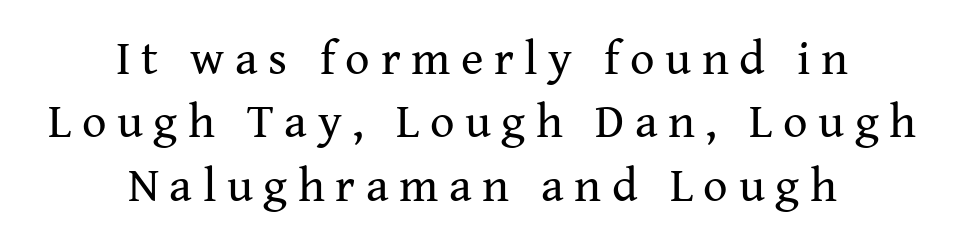
{"serif": "yes", "italic": "no", "bold": "no", "weight": "regular", "width": "normal", "stroke_contrast": "medium", "x_height": "medium", "monospaced": "no", "underline": "no", "align": "center", "line_spacing": "normal", "line_spacing_ratio": 1.32, "letter_spacing": "wide", "letter_spacing_em": 0.22, "glyph_px": 48}
